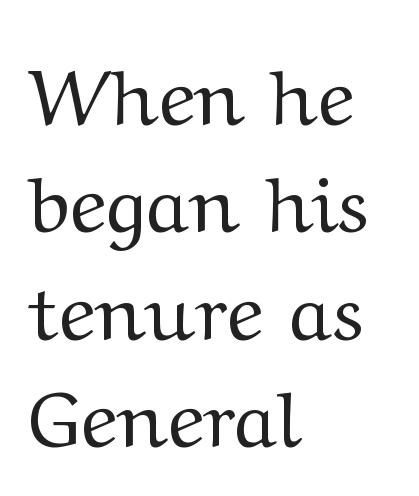
{"serif": "yes", "italic": "no", "bold": "no", "weight": "regular", "width": "wide", "stroke_contrast": "medium", "x_height": "medium", "monospaced": "no", "underline": "no", "align": "left", "line_spacing": "normal", "line_spacing_ratio": 1.36, "letter_spacing": "normal", "letter_spacing_em": 0.0, "glyph_px": 79}
